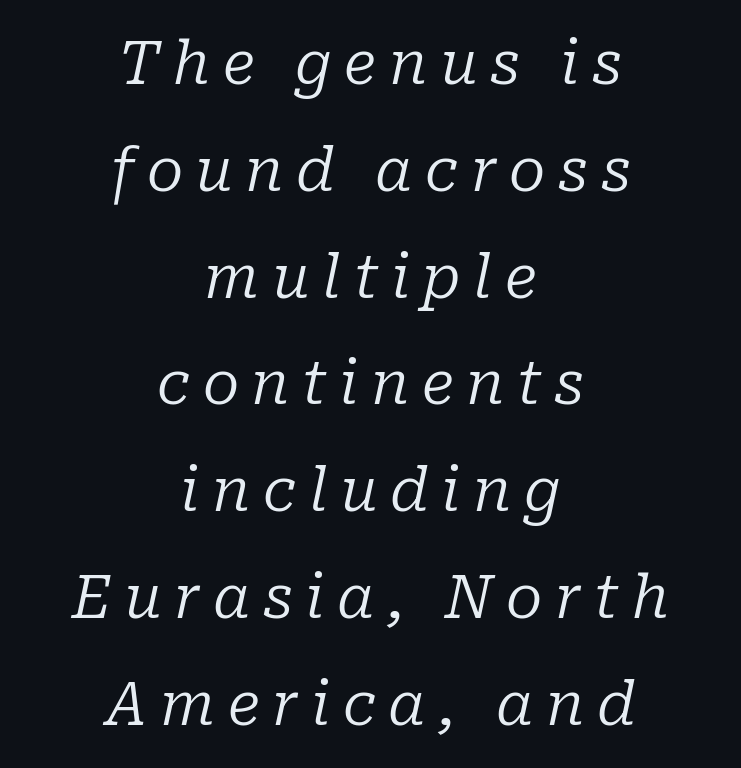
{"serif": "yes", "italic": "yes", "lean": "right", "slant_degrees": 10, "bold": "no", "weight": "regular", "width": "normal", "stroke_contrast": "low", "x_height": "medium", "monospaced": "no", "underline": "no", "align": "center", "line_spacing_ratio": 1.78, "letter_spacing": "wide", "letter_spacing_em": 0.21, "glyph_px": 60}
